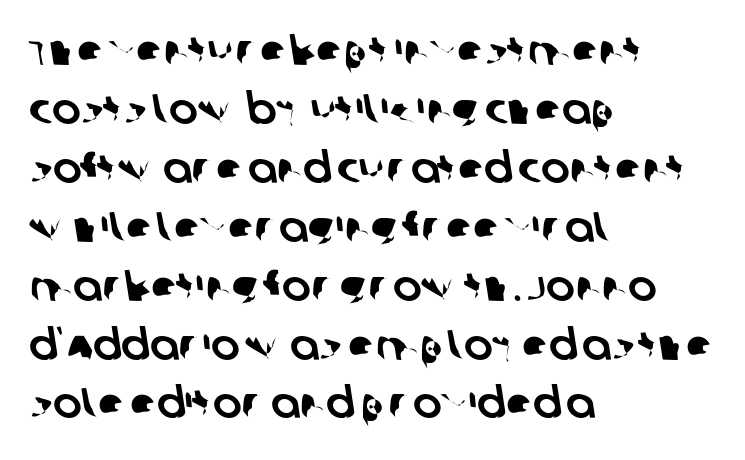
Check under the words: just untouched page. Evenly set lines give the paragraph a standard silhouette. The passage is arranged the way most books set body copy — flush left. No extra tracking has been applied to these lines. Check where the strokes stop: nothing finishes them off — pure sans.
